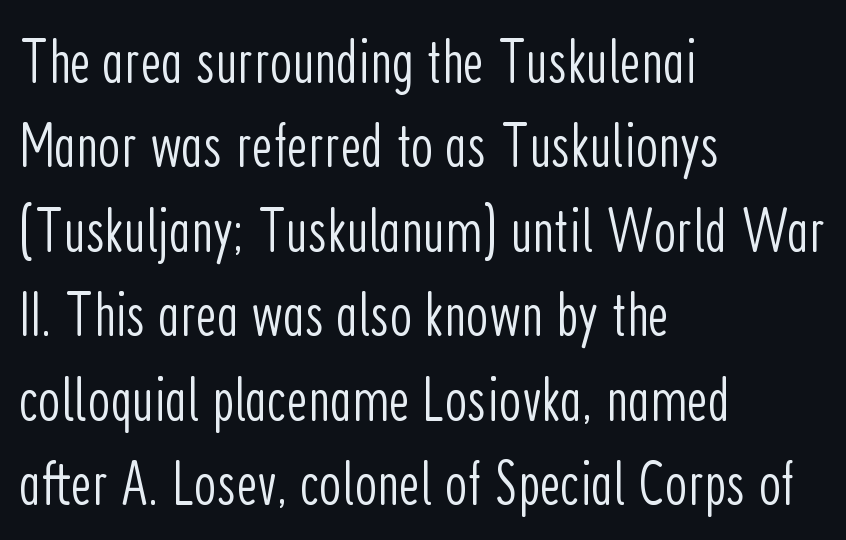
{"serif": "no", "italic": "no", "bold": "no", "weight": "light", "width": "condensed", "stroke_contrast": "low", "x_height": "medium", "monospaced": "no", "underline": "no", "align": "left", "line_spacing": "normal", "line_spacing_ratio": 1.32, "letter_spacing": "normal", "letter_spacing_em": 0.0, "glyph_px": 64}
